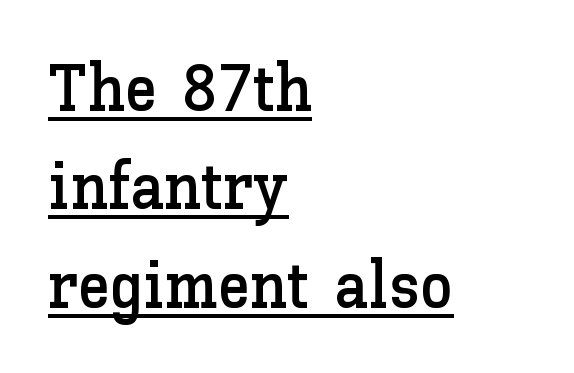
The image shows 66 px text type, upright; set left-aligned, normal line spacing (1.49x), normal letter spacing, underlined; low stroke contrast and a medium x-height.
